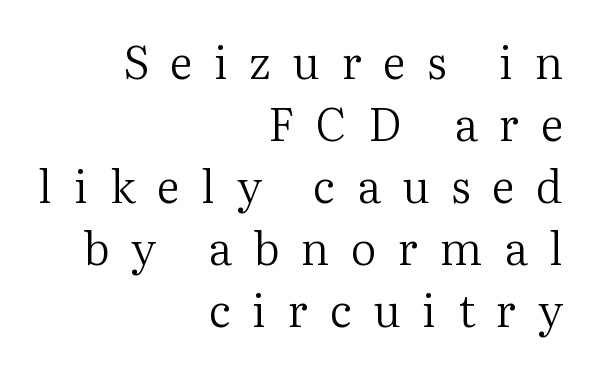
Letterform terminals end in serifs throughout the passage. One glance says typical: line gaps are just what's usual. Observe the wide spacing: letters keep a clear distance from each other. Reading down the block, your eye finds every line finishing at a fixed right position. Looks like regular typesetting: each glyph gets only the width it needs.
